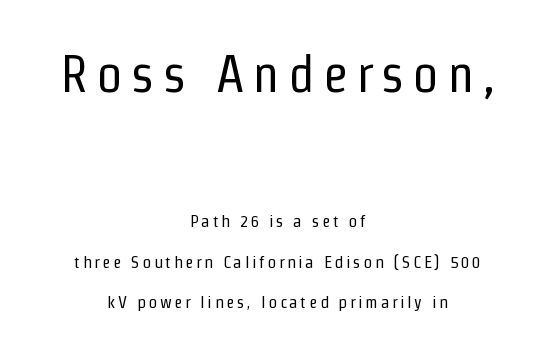
Italic: no, the glyphs are upright roman. To sum up the face: it is a sans, with no serifs. These two chunks differ in scale, with the top chunk taking the larger measure. Interline gaps are noticeably wide in this sample.
